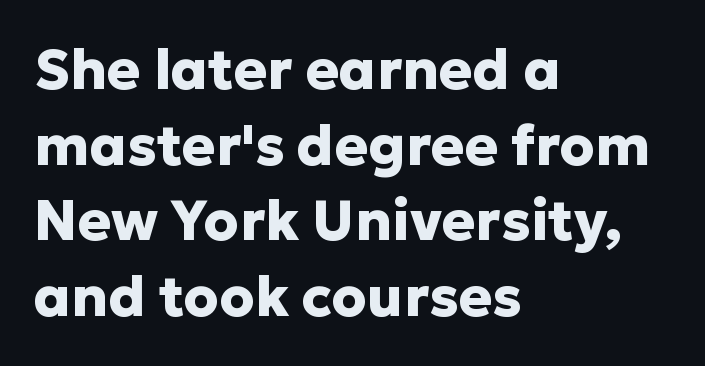
{"serif": "no", "italic": "no", "bold": "yes", "weight": "heavy", "width": "normal", "stroke_contrast": "low", "x_height": "medium", "monospaced": "no", "underline": "no", "align": "left", "line_spacing": "normal", "line_spacing_ratio": 1.35, "letter_spacing": "normal", "letter_spacing_em": 0.0, "glyph_px": 56}
